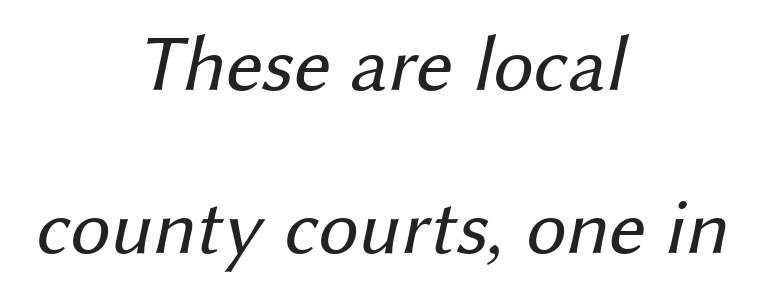
{"serif": "no", "bold": "no", "weight": "regular", "width": "normal", "stroke_contrast": "medium", "x_height": "medium", "monospaced": "no", "underline": "no", "align": "center", "line_spacing": "loose", "line_spacing_ratio": 2.04, "letter_spacing": "normal", "letter_spacing_em": 0.0, "glyph_px": 80}
